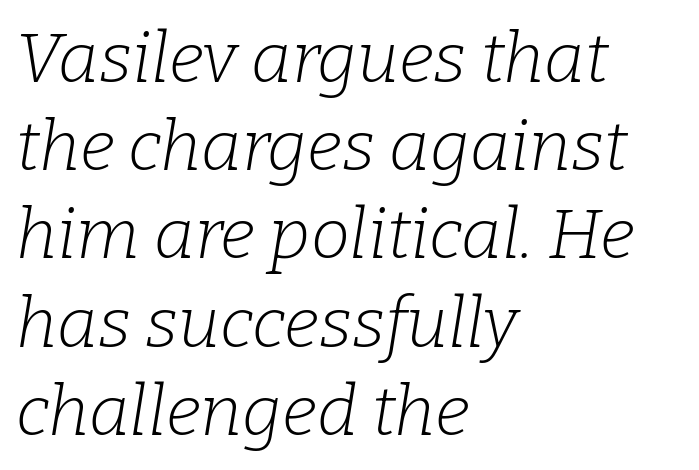
{"serif": "yes", "italic": "yes", "lean": "right", "slant_degrees": 9, "bold": "no", "weight": "light", "width": "normal", "stroke_contrast": "low", "x_height": "medium", "monospaced": "no", "underline": "no", "align": "left", "line_spacing": "normal", "line_spacing_ratio": 1.26, "letter_spacing": "normal", "letter_spacing_em": 0.0, "glyph_px": 70}
